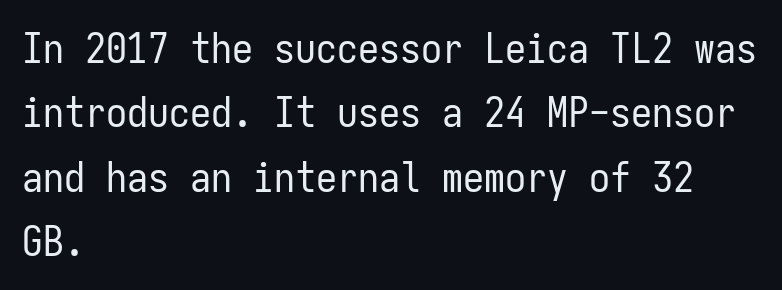
{"serif": "no", "italic": "no", "bold": "no", "weight": "regular", "width": "condensed", "stroke_contrast": "low", "x_height": "medium", "monospaced": "yes", "underline": "no", "align": "left", "line_spacing": "normal", "line_spacing_ratio": 1.53, "letter_spacing": "normal", "letter_spacing_em": 0.0, "glyph_px": 42}
